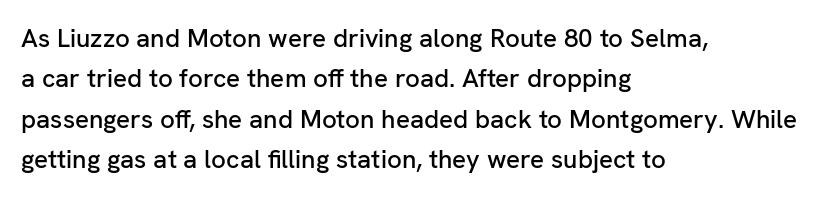
The image shows 26 px text type, upright; set left-aligned, normal line spacing (1.55x), normal letter spacing, not underlined.
